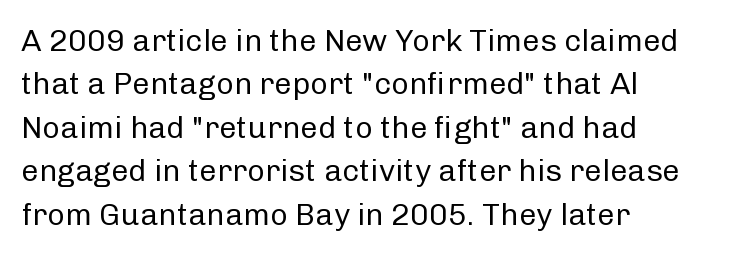
The image shows 31 px regular-weight sans-serif type, upright; set left-aligned, normal line spacing (1.4x), normal letter spacing, not underlined; low stroke contrast and a medium x-height.
